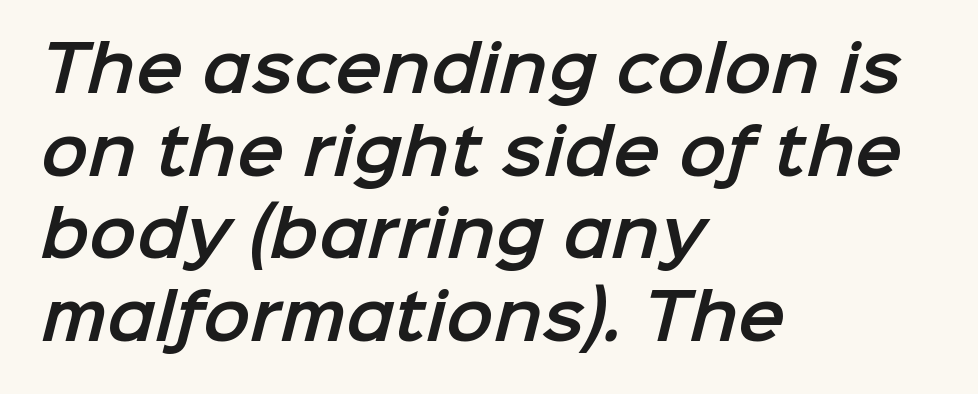
Q: Is the typeface a serif or a sans-serif typeface? A: Sans-serif.
Q: Is the text underlined? A: No.
Q: How is the paragraph aligned? A: Left-aligned.
Q: Is the spacing between letters normal or unusually wide? A: Normal.
Q: Is the spacing between lines tight, normal or loose? A: Normal.
Q: Width (condensed, normal, or wide)? A: Normal.
Q: Stroke contrast? A: Low.
Q: x-height? A: Medium.
Q: Monospaced? A: No.
